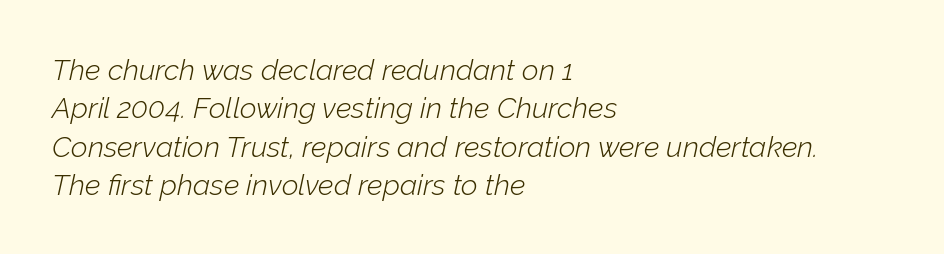
Q: Is the text bold? A: No.
Q: Is the text italic (slanted)? A: Yes, it leans right by about 12 degrees.
Q: Is the text underlined? A: No.
Q: How is the paragraph aligned? A: Left-aligned.
Q: Is the spacing between letters normal or unusually wide? A: Normal.
Q: Is the spacing between lines tight, normal or loose? A: Normal.
Q: Width (condensed, normal, or wide)? A: Normal.
Q: Stroke contrast? A: Low.
Q: x-height? A: Medium.
Q: Monospaced? A: No.
